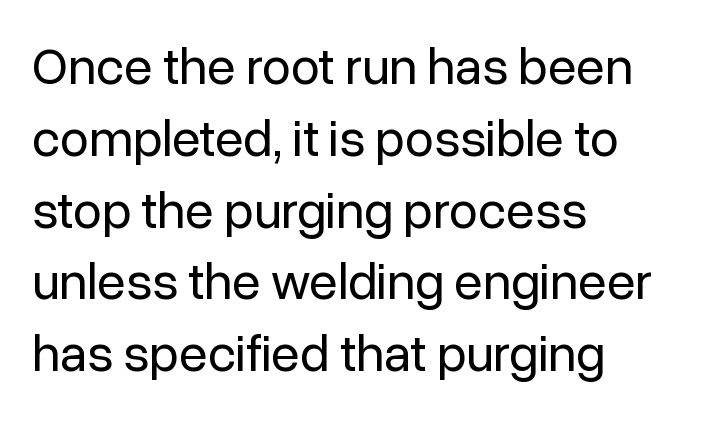
Q: Is the text bold? A: No.
Q: Is the text italic (slanted)? A: No, it is upright.
Q: Is the typeface a serif or a sans-serif typeface? A: Sans-serif.
Q: Is the text underlined? A: No.
Q: How is the paragraph aligned? A: Left-aligned.
Q: Is the spacing between letters normal or unusually wide? A: Normal.
Q: Is the spacing between lines tight, normal or loose? A: Normal.
Q: Width (condensed, normal, or wide)? A: Normal.
Q: Stroke contrast? A: Low.
Q: x-height? A: Medium.
Q: Monospaced? A: No.
